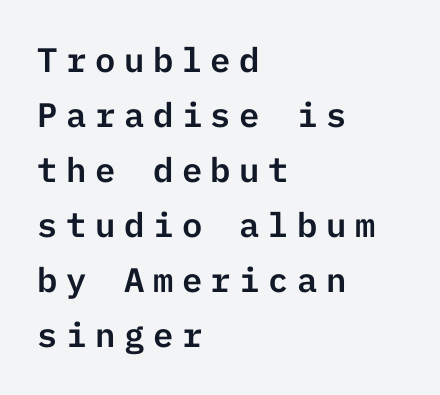
{"serif": "no", "italic": "no", "width": "normal", "stroke_contrast": "low", "x_height": "medium", "underline": "no", "align": "left", "line_spacing": "normal", "line_spacing_ratio": 1.62, "letter_spacing": "wide", "letter_spacing_em": 0.25, "glyph_px": 34}
